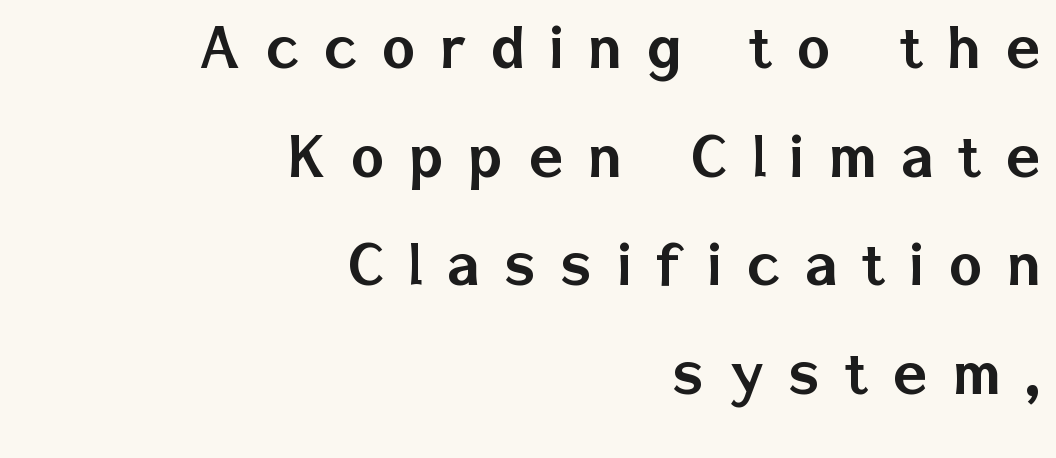
Q: Is the text italic (slanted)? A: No, it is upright.
Q: Is the typeface a serif or a sans-serif typeface? A: Sans-serif.
Q: Is the text underlined? A: No.
Q: How is the paragraph aligned? A: Right-aligned.
Q: Is the spacing between letters normal or unusually wide? A: Unusually wide.
Q: Is the spacing between lines tight, normal or loose? A: Normal.
Q: Width (condensed, normal, or wide)? A: Normal.
Q: Stroke contrast? A: Low.
Q: x-height? A: Medium.
Q: Monospaced? A: No.
